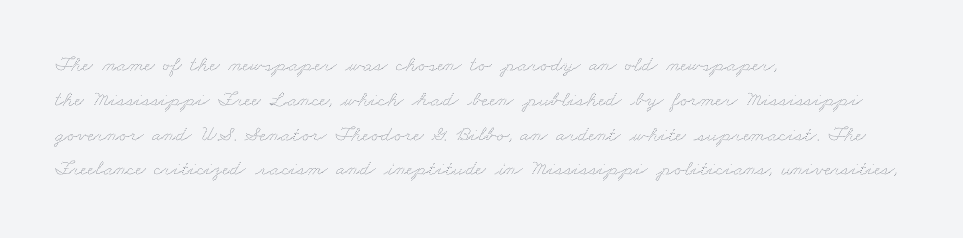
{"bold": "no", "underline": "no", "align": "left", "line_spacing": "normal", "line_spacing_ratio": 1.58, "letter_spacing": "normal", "letter_spacing_em": 0.0, "glyph_px": 22}
